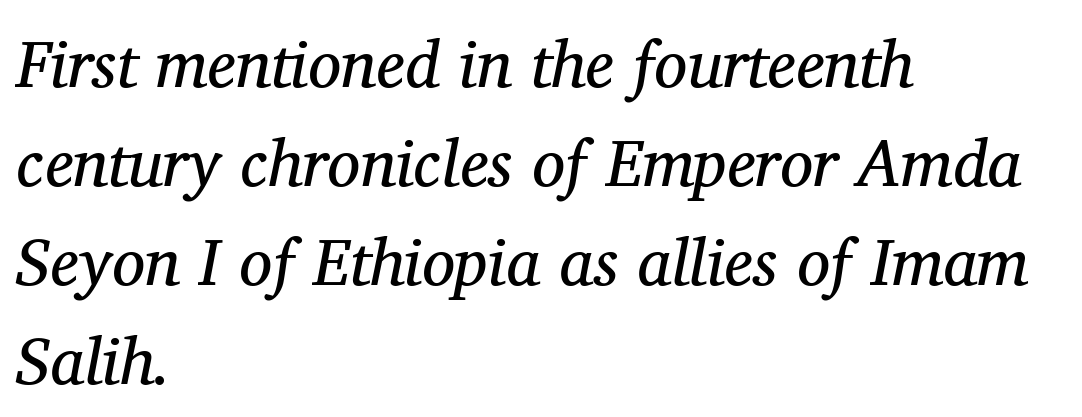
The image shows 66 px regular-weight serif type, italic (leaning right); set left-aligned, normal line spacing (1.5x), normal letter spacing, not underlined; medium stroke contrast and a medium x-height.
